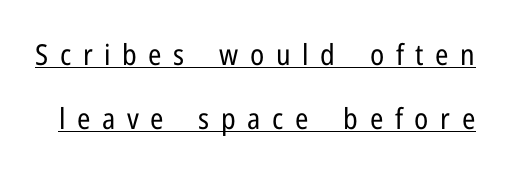
{"serif": "no", "italic": "no", "bold": "no", "weight": "regular", "width": "condensed", "stroke_contrast": "low", "x_height": "medium", "monospaced": "no", "underline": "yes", "line_spacing": "loose", "line_spacing_ratio": 2.19, "letter_spacing": "wide", "letter_spacing_em": 0.4, "glyph_px": 29}
